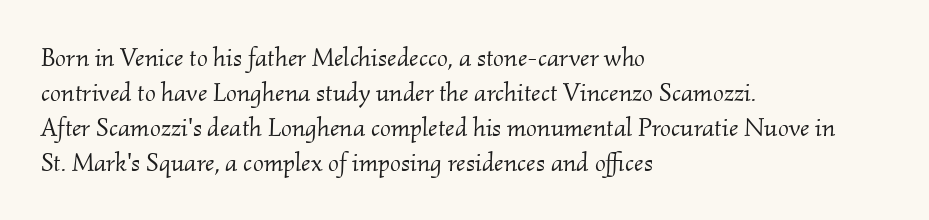
Q: Is the text bold? A: No.
Q: Is the text italic (slanted)? A: Yes, it leans right by about 2 degrees.
Q: Is the text underlined? A: No.
Q: How is the paragraph aligned? A: Left-aligned.
Q: Is the spacing between letters normal or unusually wide? A: Normal.
Q: Is the spacing between lines tight, normal or loose? A: Normal.
